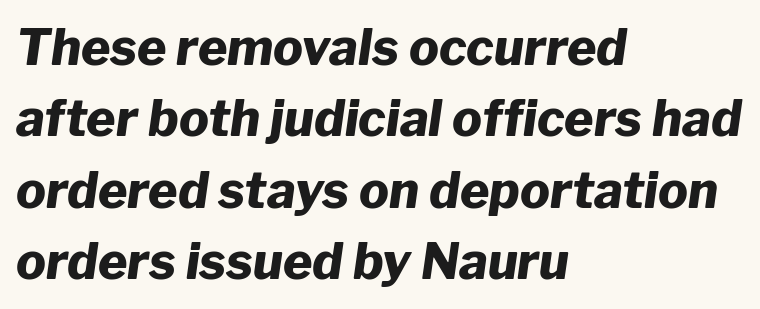
{"italic": "yes", "lean": "right", "slant_degrees": 8, "bold": "yes", "weight": "heavy", "width": "normal", "stroke_contrast": "low", "x_height": "medium", "monospaced": "no", "underline": "no", "align": "left", "line_spacing": "normal", "line_spacing_ratio": 1.43, "letter_spacing": "normal", "letter_spacing_em": 0.0, "glyph_px": 50}
